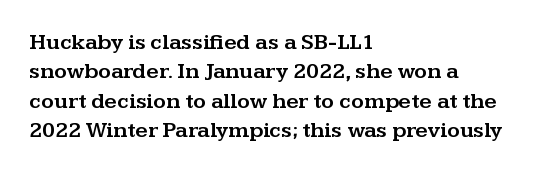
The image shows 22 px text type, upright; set left-aligned, normal line spacing (1.34x), normal letter spacing, not underlined.
